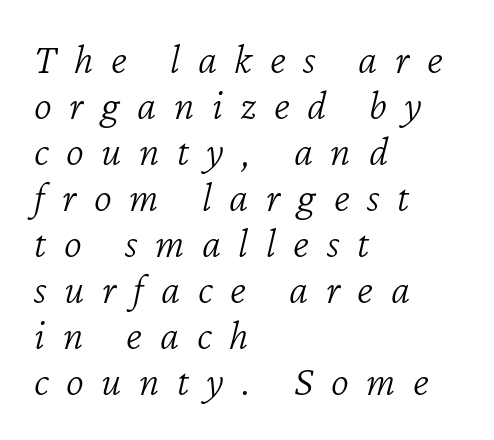
Q: Is the text bold? A: No.
Q: Is the text italic (slanted)? A: Yes, it leans right by about 12 degrees.
Q: Is the text underlined? A: No.
Q: How is the paragraph aligned? A: Left-aligned.
Q: Is the spacing between letters normal or unusually wide? A: Unusually wide.
Q: Is the spacing between lines tight, normal or loose? A: Tight.
Q: Width (condensed, normal, or wide)? A: Normal.
Q: Stroke contrast? A: Low.
Q: x-height? A: Medium.
Q: Monospaced? A: No.
